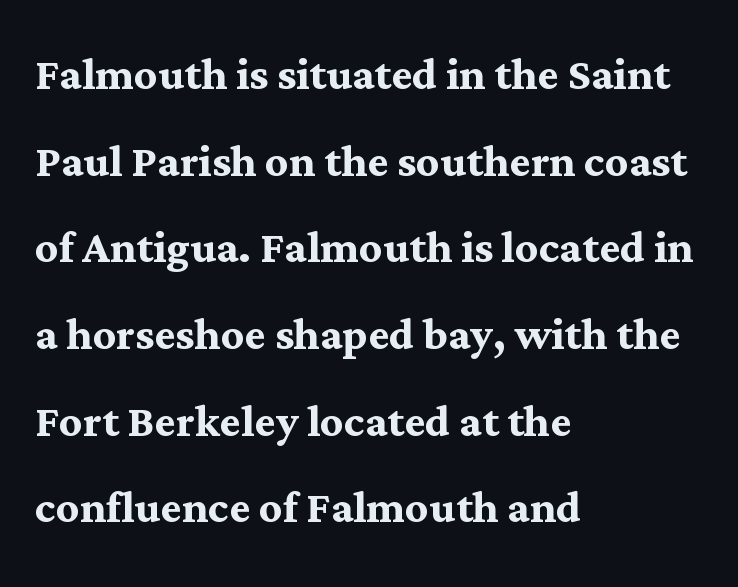
Q: Is the text bold? A: Yes.
Q: Is the text italic (slanted)? A: No, it is upright.
Q: Is the typeface a serif or a sans-serif typeface? A: Serif.
Q: Is the text underlined? A: No.
Q: How is the paragraph aligned? A: Left-aligned.
Q: Is the spacing between letters normal or unusually wide? A: Normal.
Q: Is the spacing between lines tight, normal or loose? A: Normal.
Q: Width (condensed, normal, or wide)? A: Normal.
Q: Stroke contrast? A: Medium.
Q: x-height? A: Medium.
Q: Monospaced? A: No.
